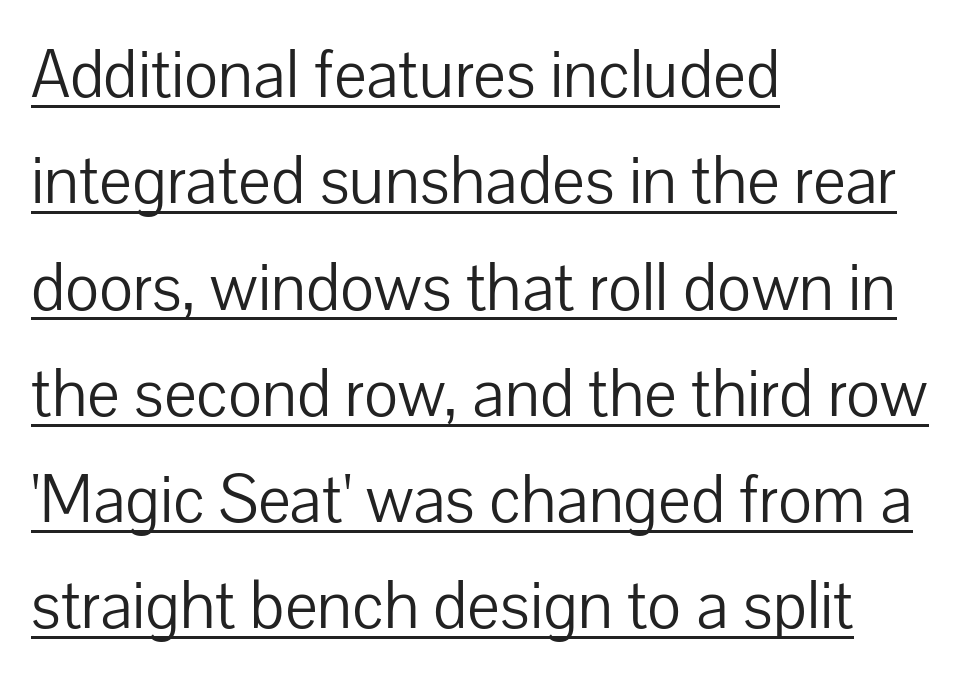
The image shows 69 px light sans-serif type, upright; set left-aligned, normal line spacing (1.54x), normal letter spacing, underlined; low stroke contrast and a medium x-height.
